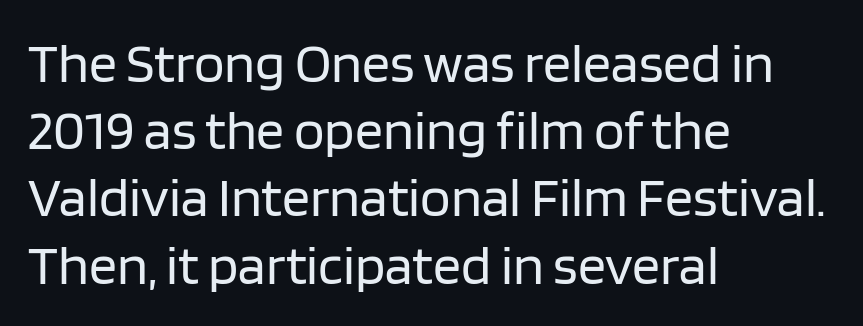
{"serif": "no", "italic": "no", "bold": "no", "weight": "regular", "width": "normal", "stroke_contrast": "low", "x_height": "large", "monospaced": "no", "underline": "no", "align": "left", "line_spacing_ratio": 1.2, "letter_spacing": "normal", "letter_spacing_em": 0.0, "glyph_px": 56}
